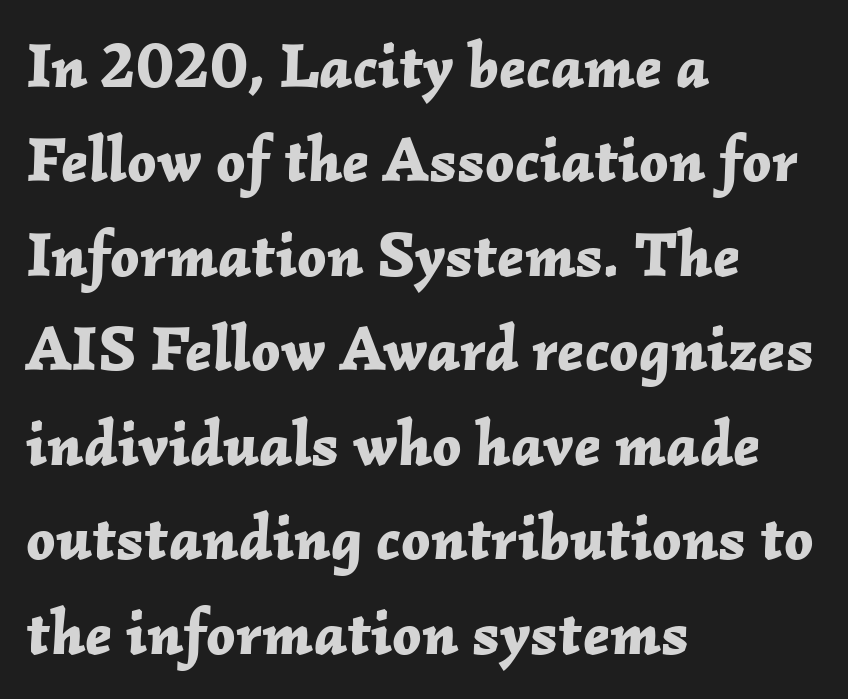
{"italic": "yes", "lean": "right", "slant_degrees": 2, "bold": "yes", "weight": "bold", "width": "normal", "stroke_contrast": "low", "x_height": "medium", "monospaced": "no", "underline": "no", "align": "left", "line_spacing": "normal", "line_spacing_ratio": 1.5, "letter_spacing": "normal", "letter_spacing_em": 0.0, "glyph_px": 63}
